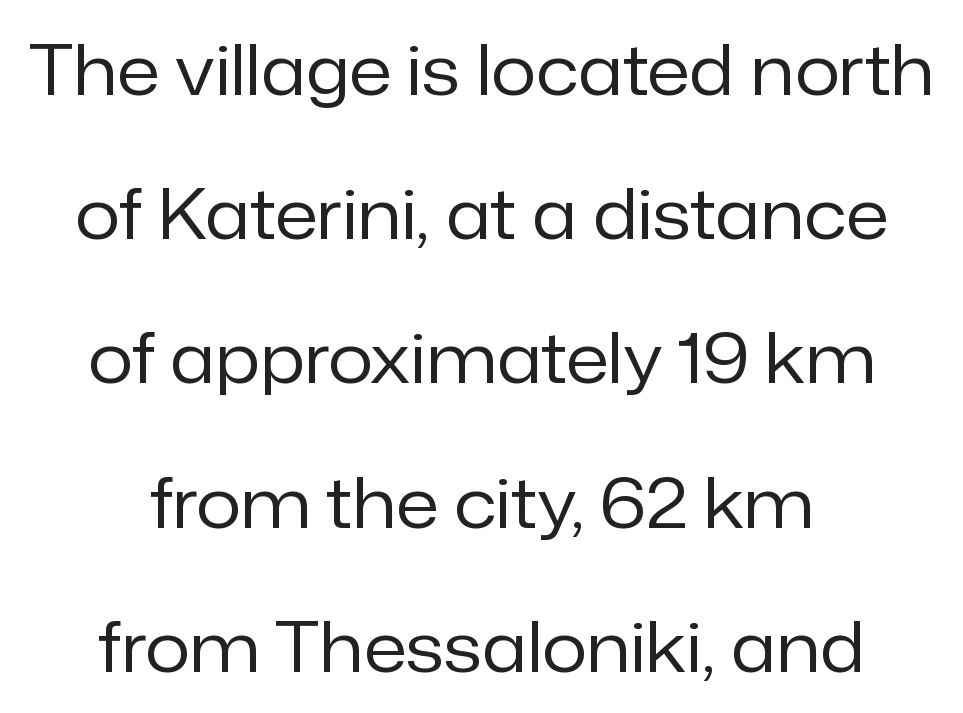
Q: Is the text bold? A: No.
Q: Is the text italic (slanted)? A: No, it is upright.
Q: Is the typeface a serif or a sans-serif typeface? A: Sans-serif.
Q: Is the text underlined? A: No.
Q: How is the paragraph aligned? A: Centered.
Q: Is the spacing between letters normal or unusually wide? A: Normal.
Q: Is the spacing between lines tight, normal or loose? A: Loose.
Q: Width (condensed, normal, or wide)? A: Normal.
Q: Stroke contrast? A: Low.
Q: x-height? A: Medium.
Q: Monospaced? A: No.
